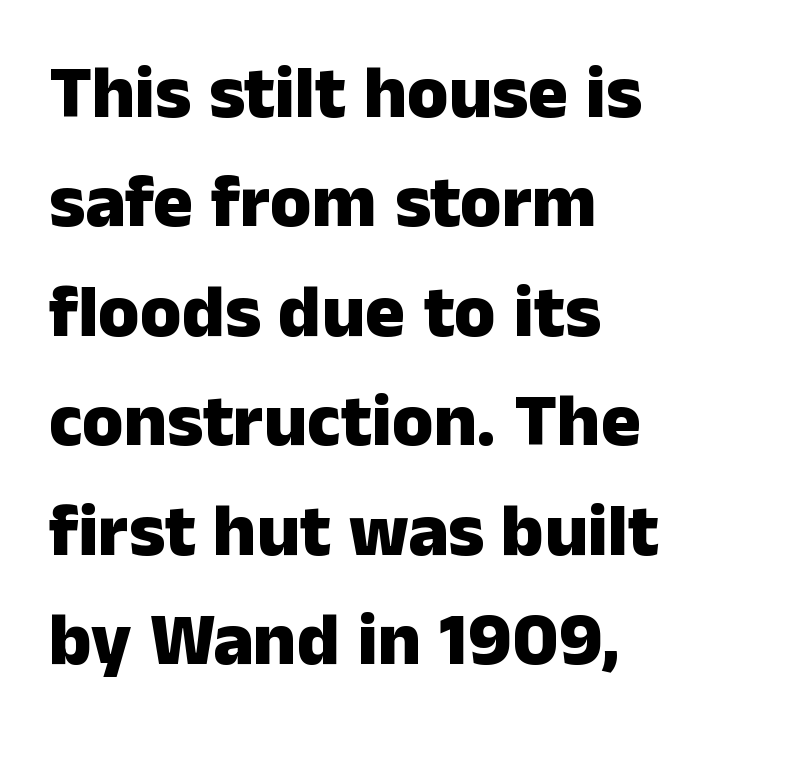
{"serif": "no", "italic": "no", "bold": "yes", "weight": "heavy", "width": "normal", "stroke_contrast": "low", "x_height": "medium", "monospaced": "no", "underline": "no", "align": "left", "line_spacing": "normal", "line_spacing_ratio": 1.46, "letter_spacing": "normal", "letter_spacing_em": 0.0, "glyph_px": 75}
